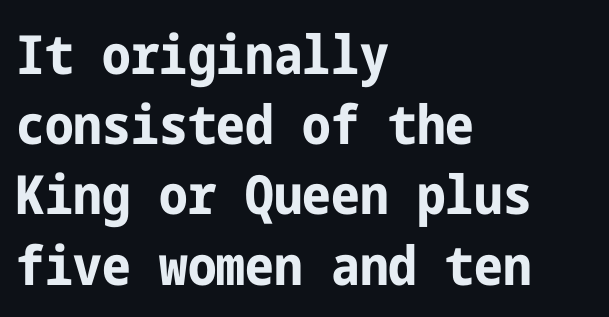
Stroke terminals: plain, sans-serif. Each row of text sits above clean, open space. Each line starts at the same left margin while the right side varies. The block of text has a typical density, with ordinary space between rows. Unlike italic type, these characters show no tilt at all. Each word holds together tightly as a unit, with standard inter-letter gaps.
